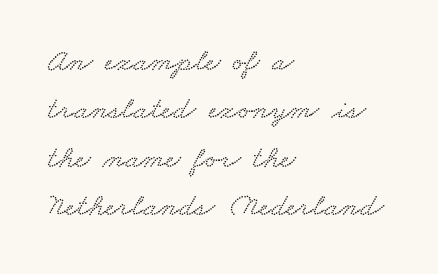
Q: Is the text underlined? A: No.
Q: How is the paragraph aligned? A: Left-aligned.
Q: Is the spacing between letters normal or unusually wide? A: Normal.
Q: Is the spacing between lines tight, normal or loose? A: Normal.
Q: Width (condensed, normal, or wide)? A: Wide.
Q: Stroke contrast? A: Low.
Q: x-height? A: Small.
Q: Monospaced? A: No.
